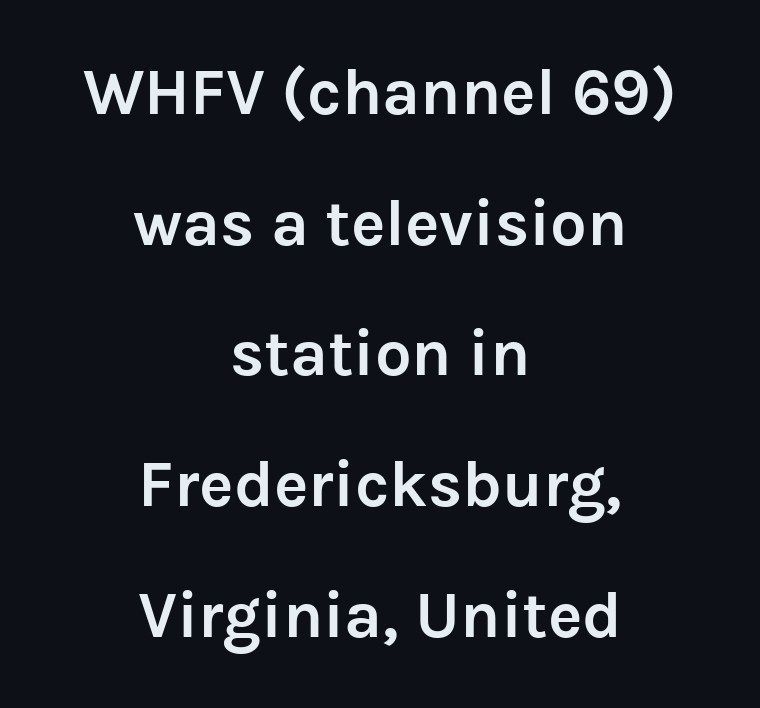
The image shows 65 px semibold sans-serif type, upright; set centered, loose line spacing (2.01x), normal letter spacing, not underlined; low stroke contrast and a medium x-height.
